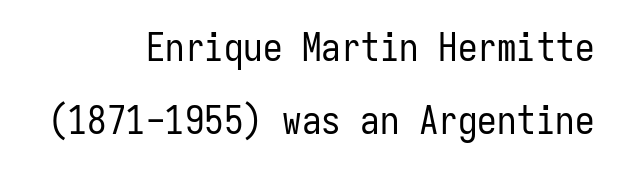
{"serif": "no", "italic": "no", "bold": "no", "weight": "regular", "width": "condensed", "stroke_contrast": "low", "x_height": "medium", "monospaced": "yes", "underline": "no", "align": "right", "line_spacing_ratio": 1.88, "letter_spacing": "normal", "letter_spacing_em": 0.0, "glyph_px": 39}
